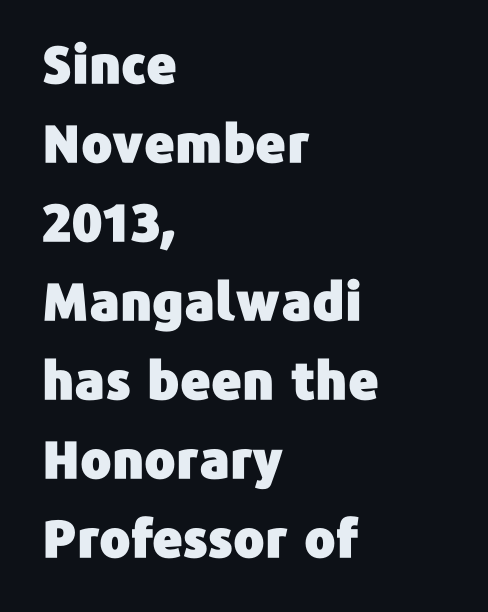
The image shows 52 px sans-serif type, upright; set left-aligned, normal line spacing (1.52x), normal letter spacing, not underlined; low stroke contrast and a medium x-height.
